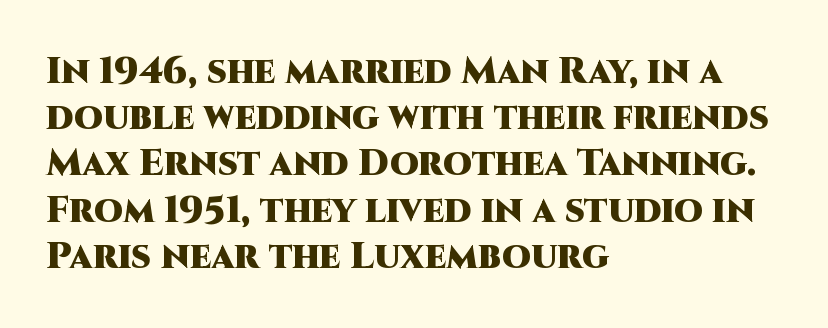
{"serif": "no", "italic": "no", "bold": "yes", "weight": "heavy", "width": "normal", "stroke_contrast": "high", "x_height": "large", "monospaced": "no", "underline": "no", "align": "left", "line_spacing": "normal", "line_spacing_ratio": 1.25, "letter_spacing": "normal", "letter_spacing_em": 0.0, "glyph_px": 37}
